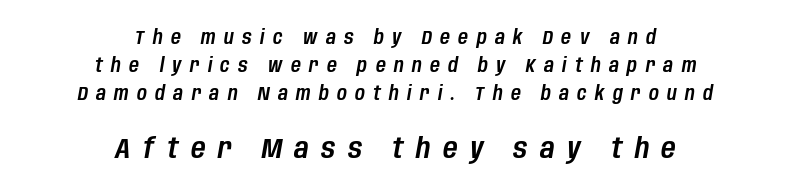
Q: Is the text italic (slanted)? A: Yes, it leans right by about 10 degrees.
Q: Is the text underlined? A: No.
Q: How is the paragraph aligned? A: Centered.
Q: Is the spacing between letters normal or unusually wide? A: Unusually wide.
Q: Is the spacing between lines tight, normal or loose? A: Normal.
Q: Which block of text is set in a larger size, the first (top) or the second (bottom)? A: The second (bottom) one.
Q: Width (condensed, normal, or wide)? A: Condensed.
Q: Stroke contrast? A: Low.
Q: x-height? A: Large.
Q: Monospaced? A: No.
